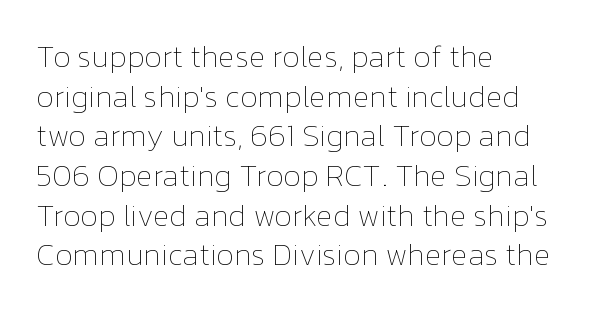
The image shows 31 px thin type, upright; set left-aligned, normal line spacing (1.28x), normal letter spacing, not underlined; low stroke contrast and a medium x-height.
